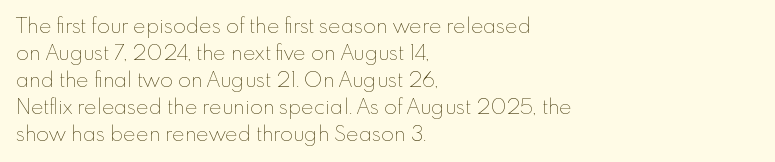
Q: Is the text bold? A: No.
Q: Is the text italic (slanted)? A: No, it is upright.
Q: Is the text underlined? A: No.
Q: How is the paragraph aligned? A: Left-aligned.
Q: Is the spacing between letters normal or unusually wide? A: Normal.
Q: Is the spacing between lines tight, normal or loose? A: Normal.
